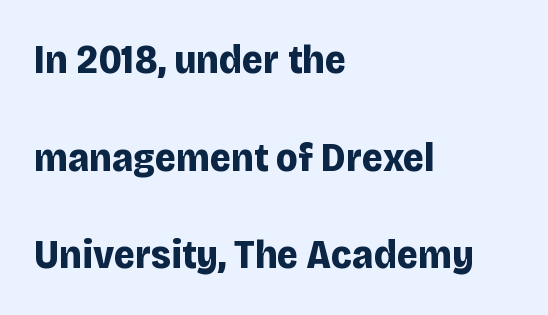
{"serif": "no", "italic": "no", "bold": "yes", "weight": "bold", "width": "normal", "stroke_contrast": "low", "x_height": "large", "monospaced": "no", "underline": "no", "align": "left", "line_spacing": "loose", "line_spacing_ratio": 2.38, "letter_spacing": "normal", "letter_spacing_em": 0.0, "glyph_px": 41}
